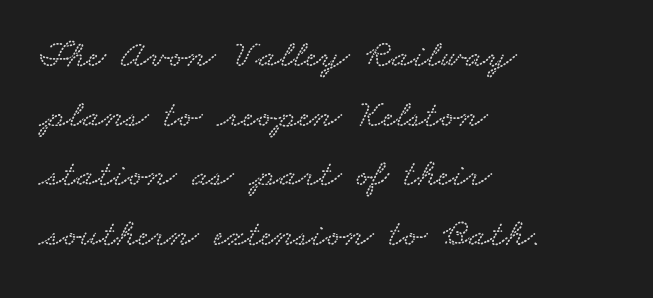
The image shows 39 px wide type; set left-aligned, normal line spacing (1.53x), normal letter spacing, not underlined; low stroke contrast and a small x-height.
